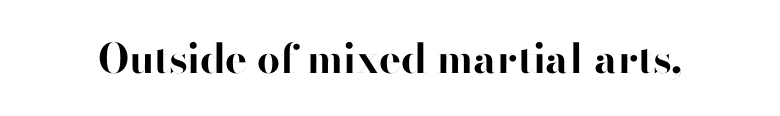
Heavy, bold letterforms. You could not count columns in this text — the font is proportionally spaced. In terms of letterspacing, this is plain default setting. The typeface chosen for these lines omits serifs. The specimen omits any rule beneath the text block's lines.
